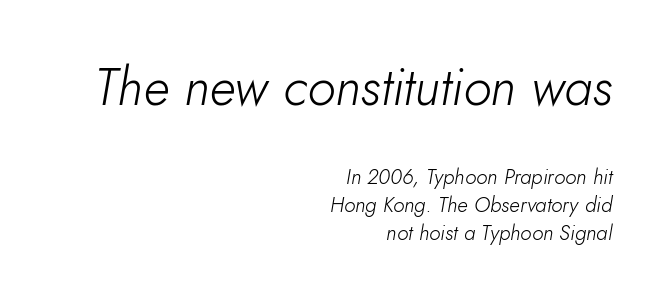
The image shows 52 px light type, italic (leaning right); set right-aligned, normal line spacing (1.33x), normal letter spacing, not underlined; the first (top) block is 2.48x larger; low stroke contrast and a small x-height.
